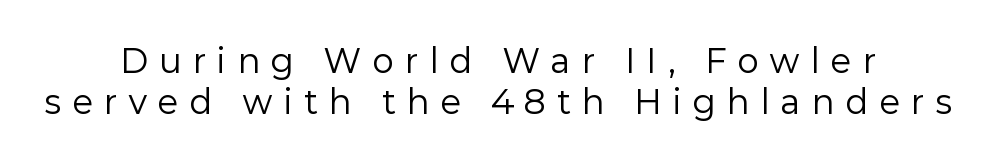
Q: Is the text bold? A: No.
Q: Is the text italic (slanted)? A: No, it is upright.
Q: Is the typeface a serif or a sans-serif typeface? A: Sans-serif.
Q: Is the text underlined? A: No.
Q: How is the paragraph aligned? A: Centered.
Q: Is the spacing between letters normal or unusually wide? A: Unusually wide.
Q: Is the spacing between lines tight, normal or loose? A: Normal.
Q: Width (condensed, normal, or wide)? A: Normal.
Q: Stroke contrast? A: Low.
Q: x-height? A: Medium.
Q: Monospaced? A: No.
